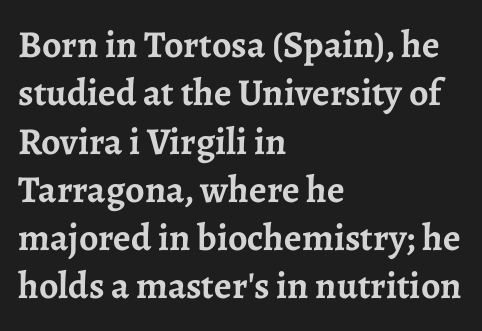
The image shows 38 px semibold serif type, upright; set left-aligned, normal line spacing (1.27x), normal letter spacing, not underlined; low stroke contrast and a medium x-height.
